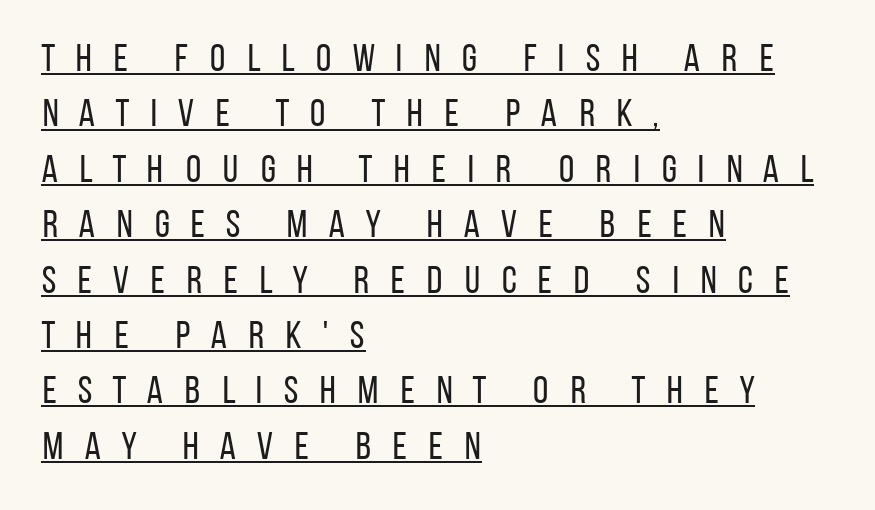
The image shows 39 px regular-weight, condensed sans-serif type, upright; set left-aligned, normal line spacing (1.42x), unusually wide letter spacing (+0.49 em), underlined; low stroke contrast and a large x-height.
